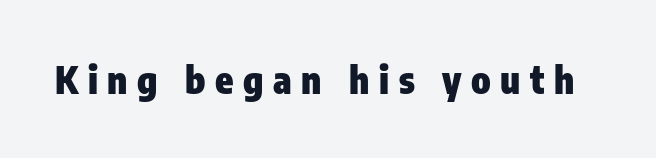
{"serif": "no", "italic": "no", "bold": "yes", "weight": "heavy", "width": "condensed", "stroke_contrast": "low", "x_height": "medium", "monospaced": "no", "underline": "no", "letter_spacing": "wide", "letter_spacing_em": 0.26, "glyph_px": 37}
